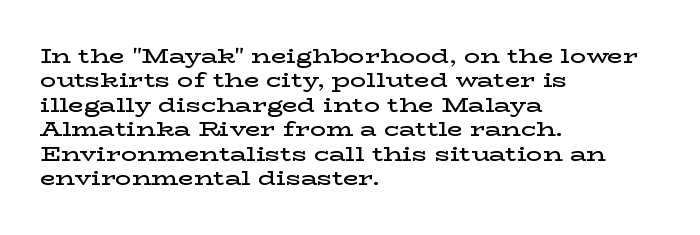
A typesetter would mark this as roman, not italic. Standard letterfit; no display-style spreading of the glyphs. This is the in-between weight designers call semibold or demi. The rendering anchors every line to the left-hand side. The area under the type is left untouched.
